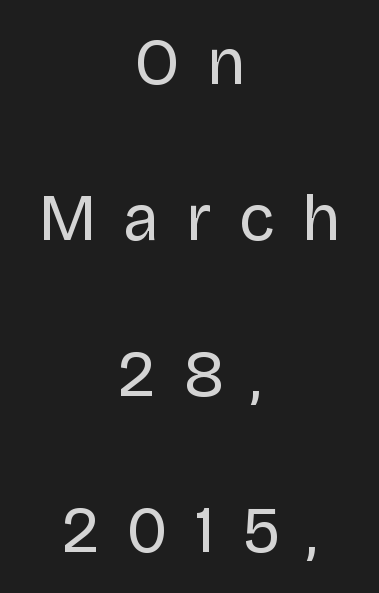
The image shows 65 px regular-weight sans-serif type, upright; set centered, loose line spacing (2.4x), unusually wide letter spacing (+0.42 em), not underlined; low stroke contrast and a large x-height.
